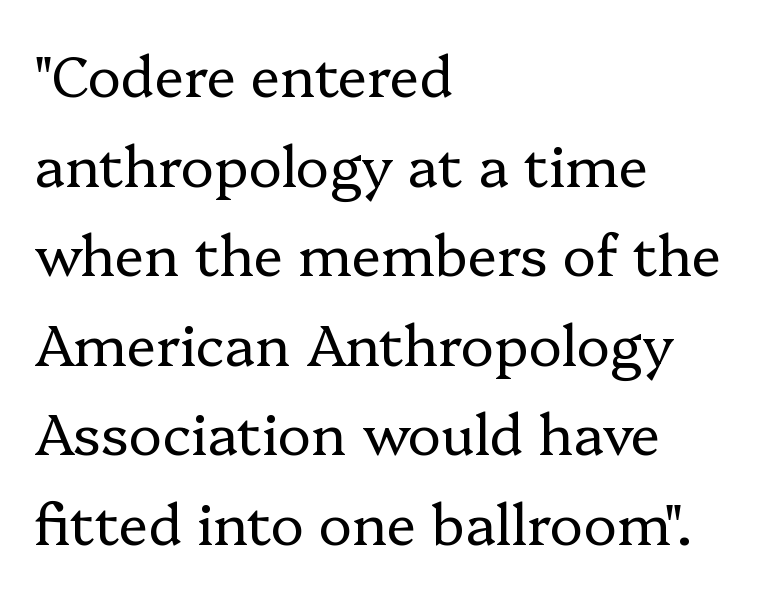
Q: Is the text bold? A: No.
Q: Is the text italic (slanted)? A: No, it is upright.
Q: Is the typeface a serif or a sans-serif typeface? A: Serif.
Q: Is the text underlined? A: No.
Q: How is the paragraph aligned? A: Left-aligned.
Q: Is the spacing between letters normal or unusually wide? A: Normal.
Q: Is the spacing between lines tight, normal or loose? A: Normal.
Q: Width (condensed, normal, or wide)? A: Normal.
Q: Stroke contrast? A: Low.
Q: x-height? A: Medium.
Q: Monospaced? A: No.
